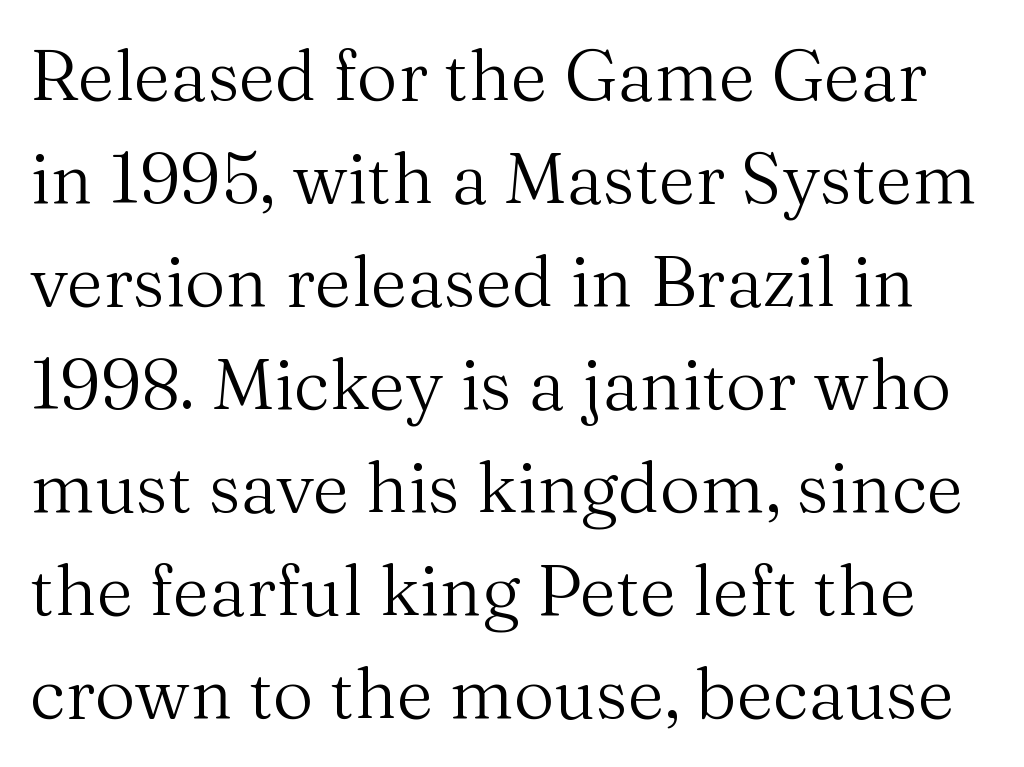
Q: Is the text bold? A: No.
Q: Is the text italic (slanted)? A: No, it is upright.
Q: Is the typeface a serif or a sans-serif typeface? A: Serif.
Q: Is the text underlined? A: No.
Q: Is the spacing between letters normal or unusually wide? A: Normal.
Q: Is the spacing between lines tight, normal or loose? A: Normal.
Q: Width (condensed, normal, or wide)? A: Normal.
Q: Stroke contrast? A: Medium.
Q: x-height? A: Medium.
Q: Monospaced? A: No.
